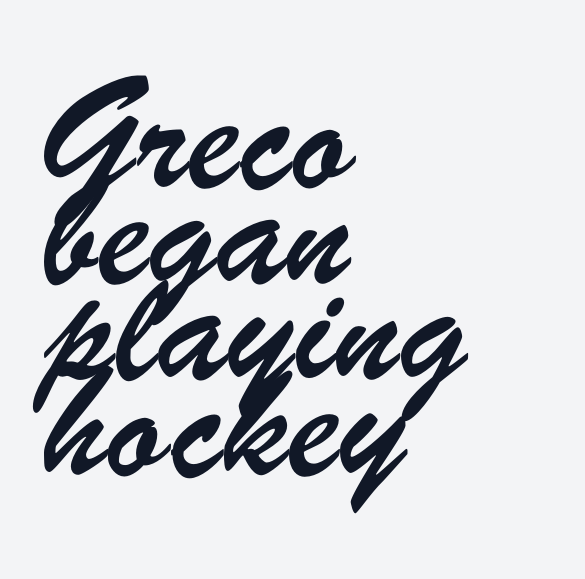
Q: Is the typeface a serif or a sans-serif typeface? A: Sans-serif.
Q: Is the text underlined? A: No.
Q: How is the paragraph aligned? A: Left-aligned.
Q: Is the spacing between letters normal or unusually wide? A: Normal.
Q: Is the spacing between lines tight, normal or loose? A: Normal.
Q: Width (condensed, normal, or wide)? A: Condensed.
Q: Stroke contrast? A: Low.
Q: x-height? A: Small.
Q: Monospaced? A: No.
